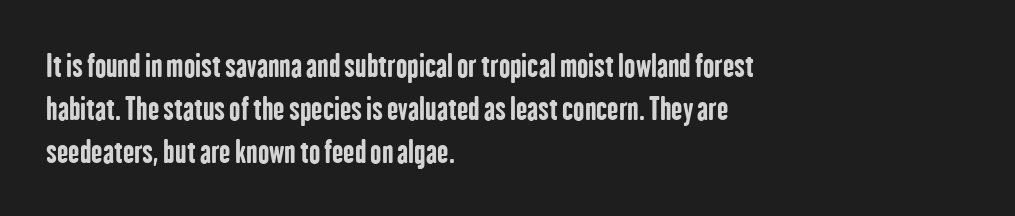
The image shows 30 px bold, condensed sans-serif type, upright; set left-aligned, normal line spacing (1.43x), normal letter spacing, not underlined; low stroke contrast and a medium x-height.
